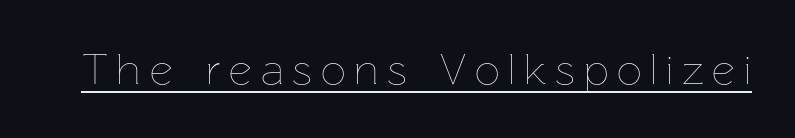
The image shows 44 px thin type, upright; set unusually wide letter spacing (+0.2 em), underlined; low stroke contrast and a medium x-height.
